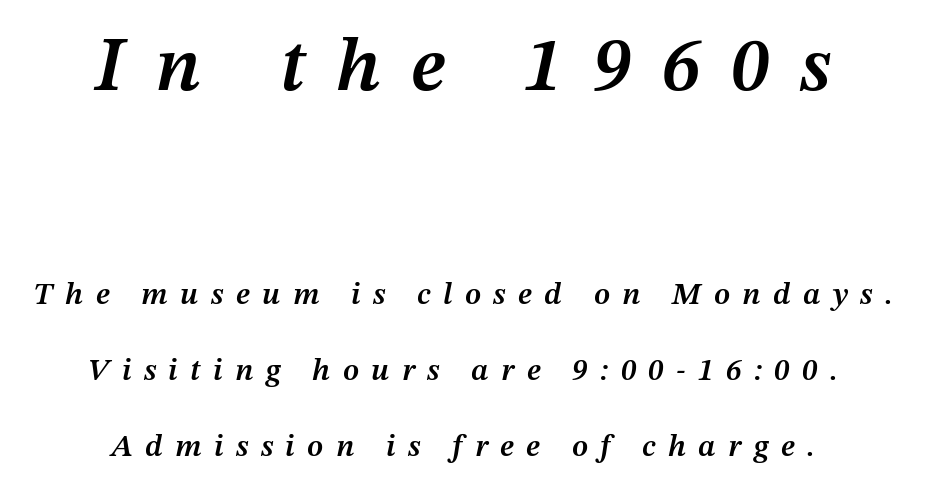
The image shows 77 px semibold type, italic (leaning right); set loose line spacing (2.44x), unusually wide letter spacing (+0.4 em), not underlined; the first (top) block is 2.48x larger; medium stroke contrast and a medium x-height.
